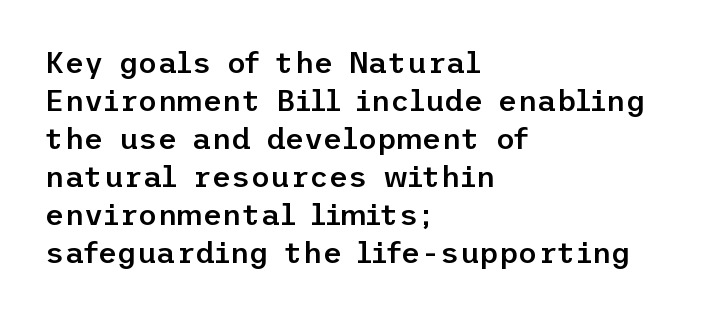
The image shows 30 px semibold sans-serif type, upright; set left-aligned, normal line spacing (1.27x), normal letter spacing, not underlined; low stroke contrast and a medium x-height.
